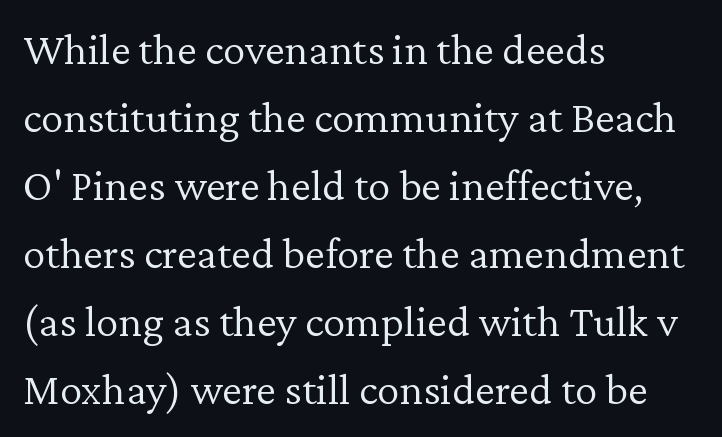
The image shows 45 px light serif type, upright; set left-aligned, normal line spacing (1.51x), normal letter spacing, not underlined; low stroke contrast and a medium x-height.
